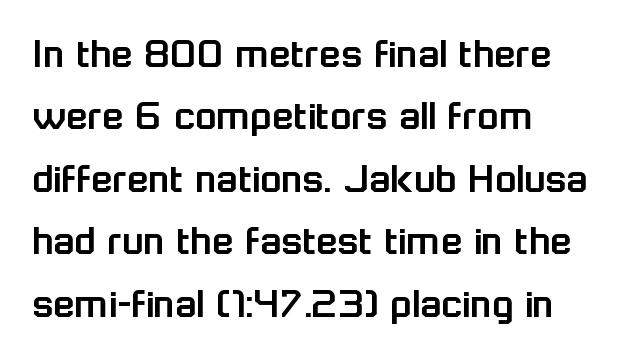
Line beginnings align vertically; line endings do not. You could call the tracking neutral — neither tight nor loose. The lines sit at an ordinary, default distance from one another. Each row of text sits above clean, open space.
